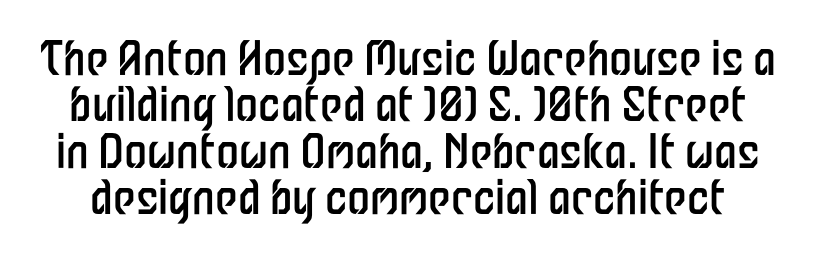
The image shows 46 px regular-weight, condensed sans-serif type, upright; set tight line spacing (1.01x), normal letter spacing, not underlined; low stroke contrast and a medium x-height.
